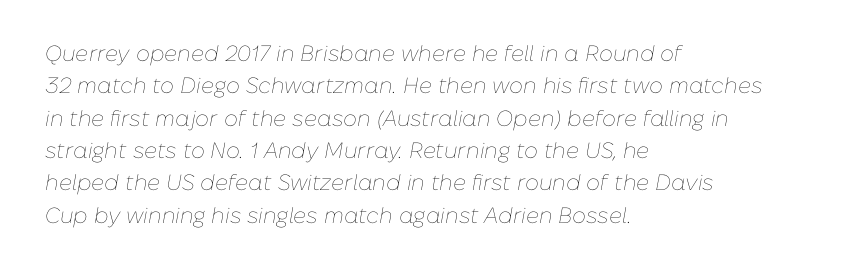
Q: Is the text bold? A: No.
Q: Is the text italic (slanted)? A: Yes, it leans right by about 10 degrees.
Q: Is the text underlined? A: No.
Q: How is the paragraph aligned? A: Left-aligned.
Q: Is the spacing between letters normal or unusually wide? A: Normal.
Q: Is the spacing between lines tight, normal or loose? A: Normal.
